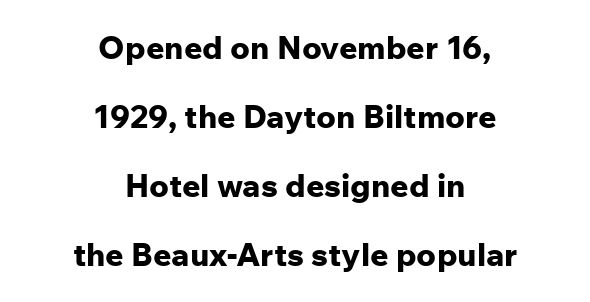
{"serif": "no", "italic": "no", "bold": "yes", "weight": "bold", "width": "normal", "stroke_contrast": "low", "x_height": "medium", "monospaced": "no", "underline": "no", "align": "center", "line_spacing": "loose", "line_spacing_ratio": 2.16, "letter_spacing": "normal", "letter_spacing_em": 0.0, "glyph_px": 32}
